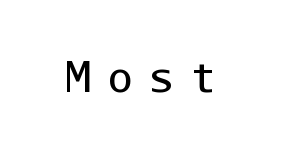
The image shows 42 px regular-weight sans-serif type, upright, monospaced; set unusually wide letter spacing (+0.39 em), not underlined; low stroke contrast and a medium x-height.
